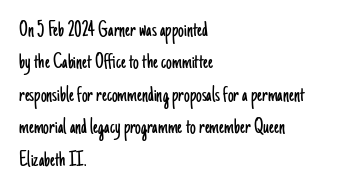
The tracking reads as untouched default to a designer's eye. Layout note: lines flush left. Students, observe: this is what conventionally led text looks like. Underline: absent.
